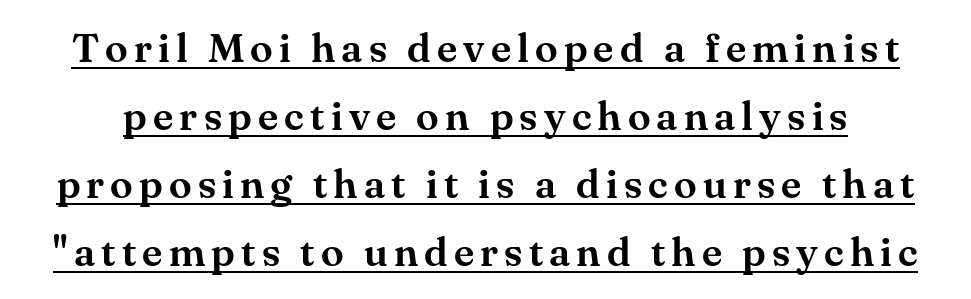
Q: Is the text italic (slanted)? A: No, it is upright.
Q: Is the typeface a serif or a sans-serif typeface? A: Serif.
Q: Is the text underlined? A: Yes.
Q: Is the spacing between lines tight, normal or loose? A: Normal.
Q: Width (condensed, normal, or wide)? A: Normal.
Q: Stroke contrast? A: Medium.
Q: x-height? A: Small.
Q: Monospaced? A: No.
